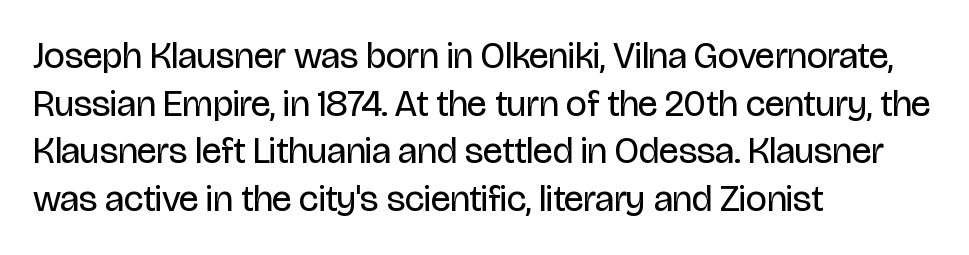
The letters sit at their default tracking, neither squeezed nor spread. Look at the bottom of the vertical strokes: they stop flat, with no serifs. This sample has the flowing, uneven cadence of proportional lettering. Each stroke keeps to a modest, everyday thickness or less.
